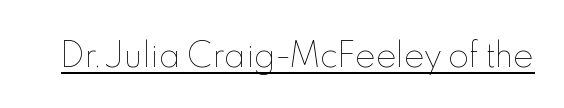
Q: Is the text bold? A: No.
Q: Is the text italic (slanted)? A: No, it is upright.
Q: Is the text underlined? A: Yes.
Q: Is the spacing between letters normal or unusually wide? A: Normal.
Q: Width (condensed, normal, or wide)? A: Normal.
Q: x-height? A: Small.
Q: Monospaced? A: No.
